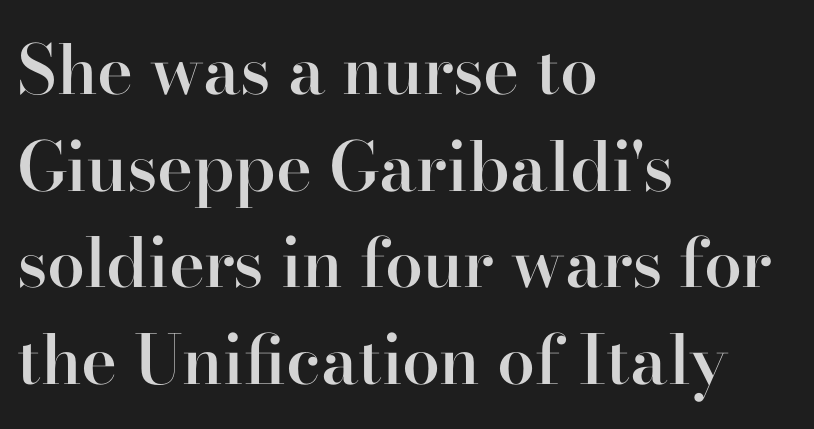
Line beginnings align vertically; line endings do not. Letters rest on an invisible, unmarked baseline. Little horizontal feet cap the strokes, marking this as serif type. Slightly chunky letters — semibold, I'd say, not full bold. A typesetter would call this zero additional tracking. The axis of the letterforms is exactly vertical.
